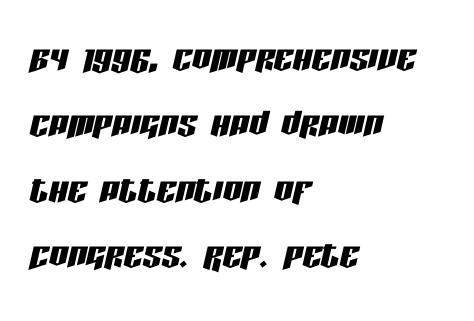
The rendering applies a slant to the glyphs. Each new line begins a customary step beneath the previous one. Each row of text sits above clean, open space. The rendering uses natural spacing where letterforms have individual widths.
